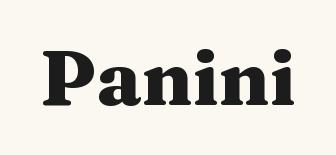
Q: Is the text bold? A: Yes.
Q: Is the text italic (slanted)? A: No, it is upright.
Q: Is the typeface a serif or a sans-serif typeface? A: Serif.
Q: Is the text underlined? A: No.
Q: Is the spacing between letters normal or unusually wide? A: Normal.
Q: Width (condensed, normal, or wide)? A: Wide.
Q: Stroke contrast? A: Medium.
Q: x-height? A: Medium.
Q: Monospaced? A: No.
